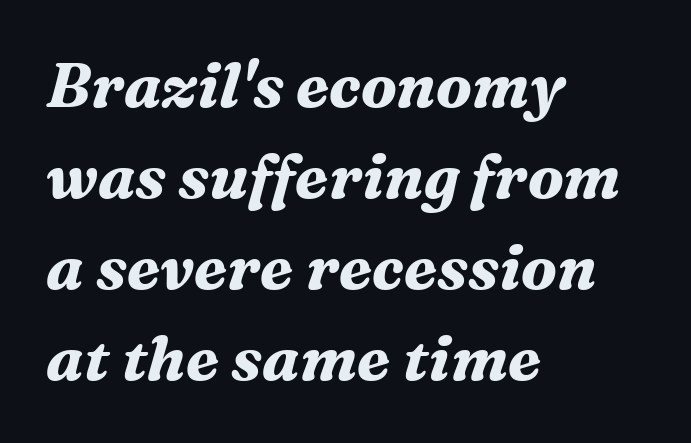
{"serif": "yes", "italic": "yes", "lean": "right", "slant_degrees": 16, "bold": "yes", "weight": "bold", "width": "normal", "stroke_contrast": "medium", "x_height": "medium", "monospaced": "no", "underline": "no", "align": "left", "line_spacing": "normal", "line_spacing_ratio": 1.47, "letter_spacing": "normal", "letter_spacing_em": 0.0, "glyph_px": 62}
